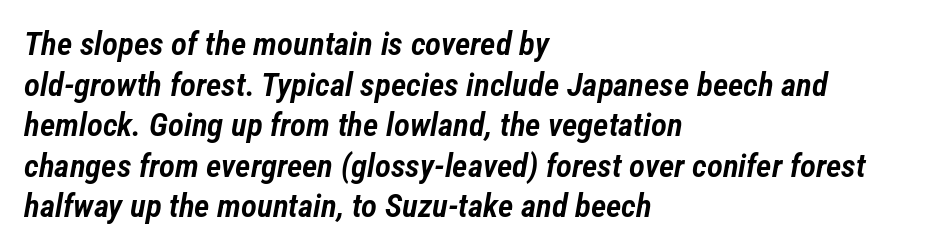
{"italic": "yes", "lean": "right", "slant_degrees": 12, "bold": "semi", "weight": "semibold", "width": "condensed", "stroke_contrast": "low", "x_height": "medium", "monospaced": "no", "underline": "no", "align": "left", "line_spacing_ratio": 1.23, "letter_spacing": "normal", "letter_spacing_em": 0.0, "glyph_px": 33}
